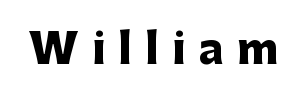
A clean baseline with only descenders dipping below it. The type is letterspaced generously, with wide tracking. Italic: no, the glyphs are upright roman. Look at the bottom of the vertical strokes: they stop flat, with no serifs. Typographic density is high because the face is bold. The rendering uses natural spacing where letterforms have individual widths.
